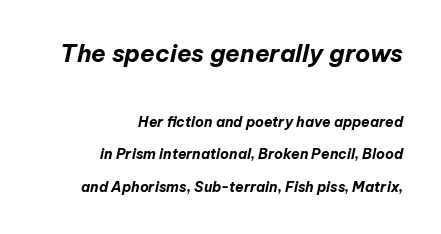
{"italic": "yes", "lean": "right", "slant_degrees": 12, "bold": "yes", "underline": "no", "align": "right", "line_spacing": "loose", "line_spacing_ratio": 2.32, "letter_spacing": "normal", "letter_spacing_em": 0.0, "larger_block": "first", "size_ratio": 1.71, "glyph_px": 24}
